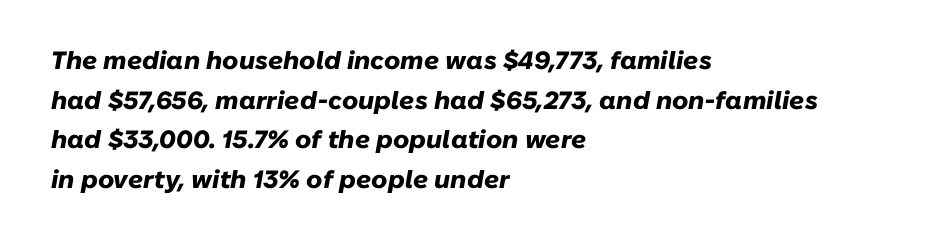
Q: Is the text bold? A: Yes.
Q: Is the text italic (slanted)? A: Yes, it leans right by about 10 degrees.
Q: Is the text underlined? A: No.
Q: How is the paragraph aligned? A: Left-aligned.
Q: Is the spacing between letters normal or unusually wide? A: Normal.
Q: Is the spacing between lines tight, normal or loose? A: Normal.
